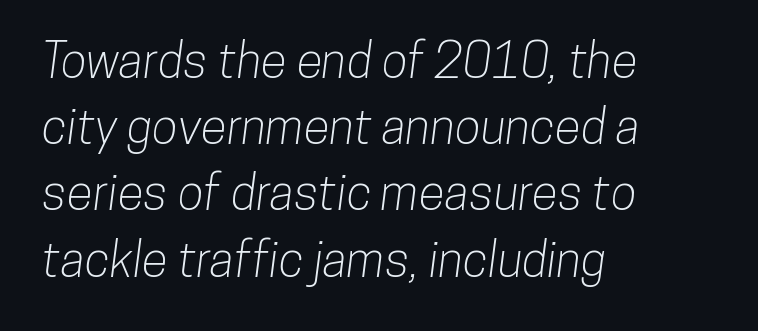
{"serif": "no", "width": "condensed", "stroke_contrast": "low", "x_height": "medium", "monospaced": "no", "underline": "no", "align": "left", "line_spacing": "normal", "line_spacing_ratio": 1.38, "letter_spacing": "normal", "letter_spacing_em": 0.0, "glyph_px": 48}
